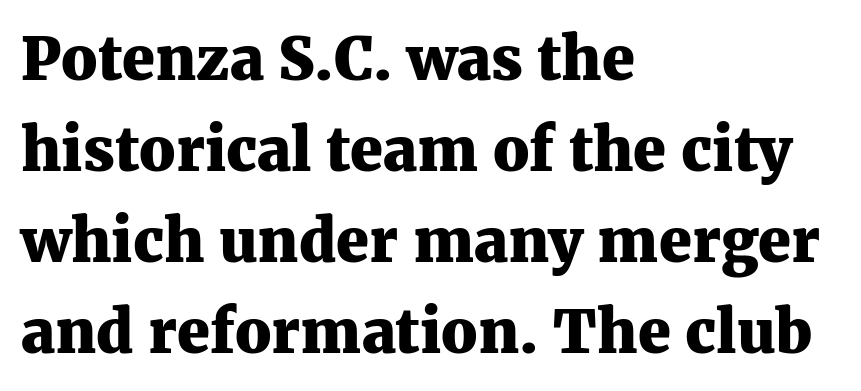
Every row of glyphs begins at an identical x-position on the left. The passage shown is typed in a proportional face where columns would drift. The lettering stays uniformly vertical, giving the passage a roman look. Look at the stroke-to-counter ratio: heavy, a bold. Words float on clear page, feet unadorned. Is there much room between lines? A standard amount, neither cramped nor airy.
